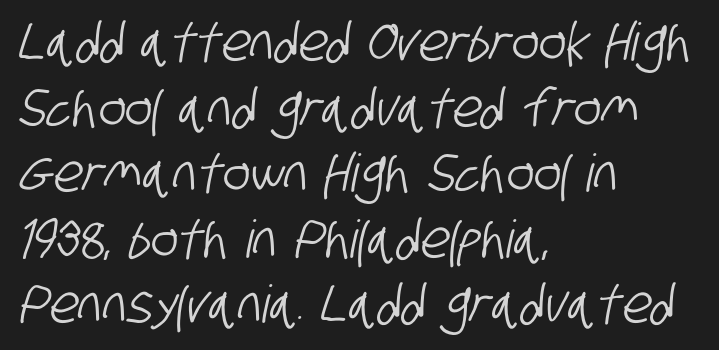
Spacing verdict: proportional, widths tailored to each character. In terms of leading, this rendering sits right in the middle. Just letters on the line, the space beneath them empty. Horizontally, the lines are justified to the leading edge only.
